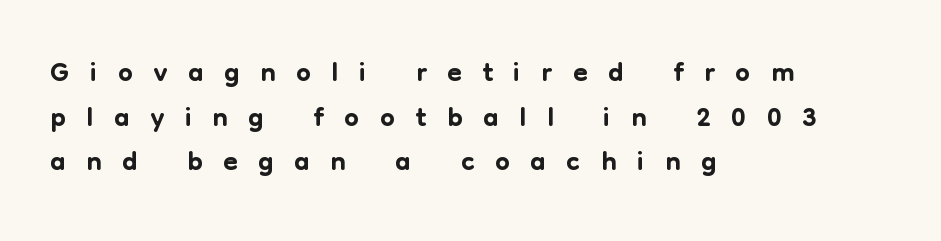
The image shows 42 px sans-serif type, upright; set left-aligned, tight line spacing (1.06x), unusually wide letter spacing (+0.49 em), not underlined; low stroke contrast and a medium x-height.
